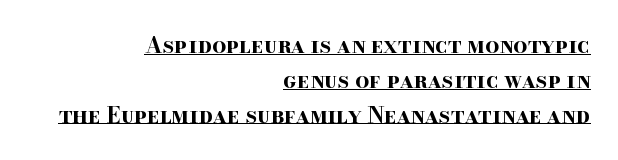
What decoration does the sample have? An underline. The letters sit at their default tracking, neither squeezed nor spread. It's the straight-up-and-down kind of type. Plenty of ink on the page — the face is bold.
